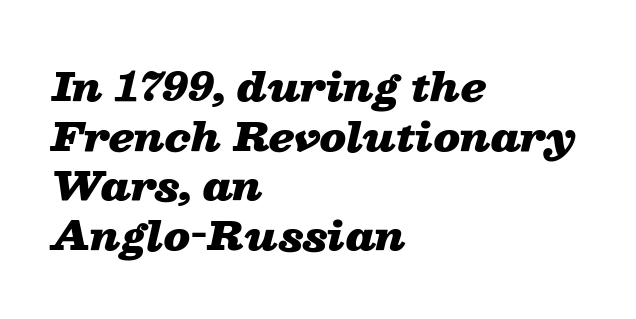
Note the varied advance widths — an 'i' is clearly narrower than an 'm'. The gaps between neighbouring characters are ordinary and unremarkable. These lines stack with their left ends in a neat column. You can tell it's italic because the verticals aren't actually vertical.
